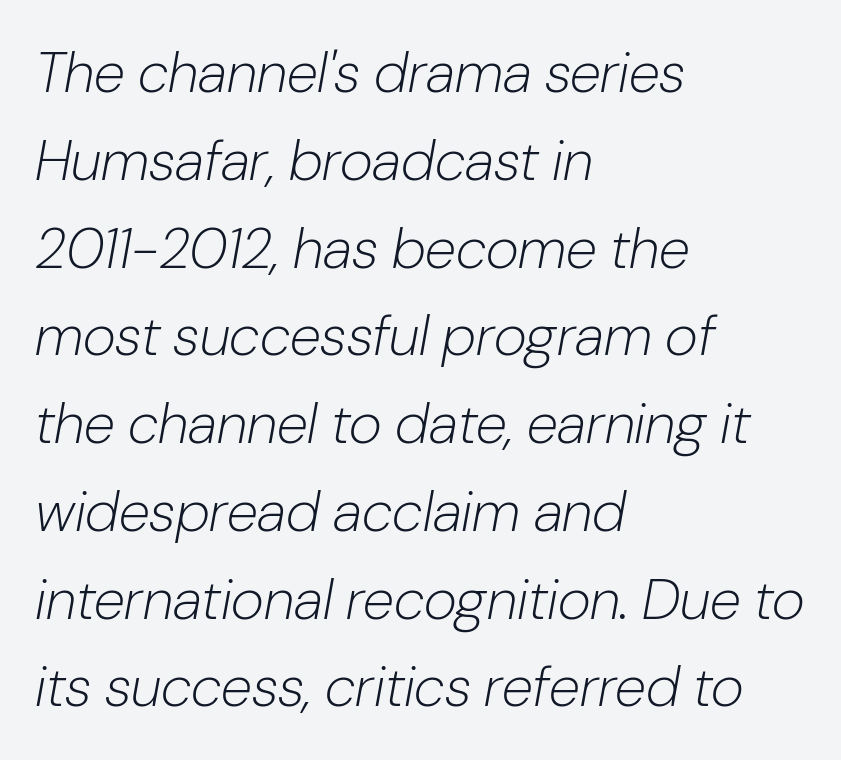
Q: Is the text bold? A: No.
Q: Is the text italic (slanted)? A: Yes, it leans right by about 10 degrees.
Q: Is the text underlined? A: No.
Q: How is the paragraph aligned? A: Left-aligned.
Q: Is the spacing between letters normal or unusually wide? A: Normal.
Q: Is the spacing between lines tight, normal or loose? A: Normal.
Q: Width (condensed, normal, or wide)? A: Normal.
Q: Stroke contrast? A: Low.
Q: x-height? A: Medium.
Q: Monospaced? A: No.
